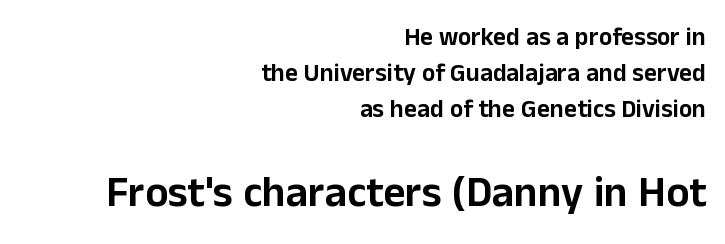
Q: Is the text italic (slanted)? A: No, it is upright.
Q: Is the typeface a serif or a sans-serif typeface? A: Sans-serif.
Q: Is the text underlined? A: No.
Q: How is the paragraph aligned? A: Right-aligned.
Q: Is the spacing between letters normal or unusually wide? A: Normal.
Q: Is the spacing between lines tight, normal or loose? A: Normal.
Q: Which block of text is set in a larger size, the first (top) or the second (bottom)? A: The second (bottom) one.
Q: Width (condensed, normal, or wide)? A: Normal.
Q: Stroke contrast? A: Low.
Q: x-height? A: Medium.
Q: Monospaced? A: No.
